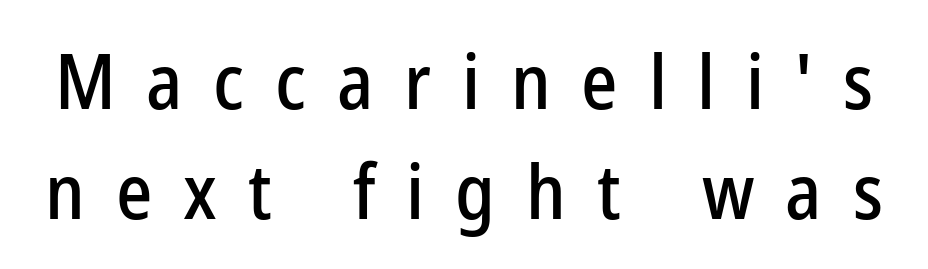
The image shows 77 px condensed sans-serif type, upright; set normal line spacing (1.43x), unusually wide letter spacing (+0.4 em), not underlined; low stroke contrast and a medium x-height.
